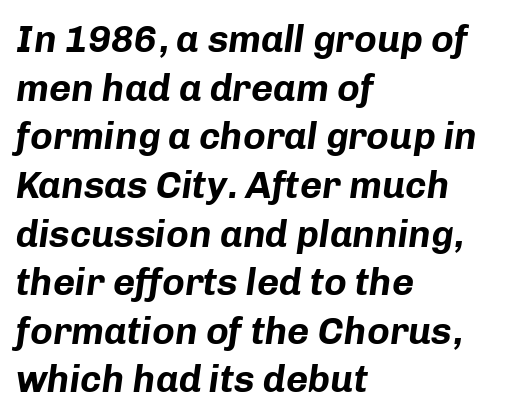
Summary of vertical rhythm: regular, with standard interline spacing. Line starts are locked; line ends wander. The face used here is proportionally spaced, like ordinary book or web type. These lines keep a tight, regular rhythm from letter to letter. Typographic density is high because the face is bold. Designer's note — italics engaged.
